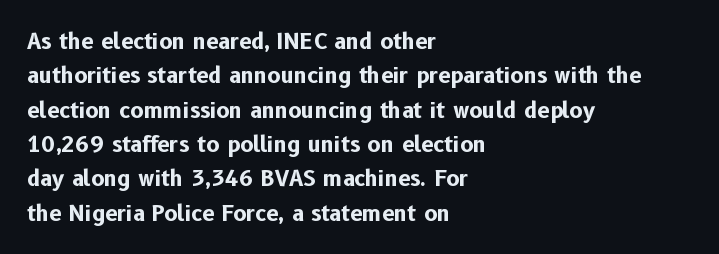
Q: Is the text bold? A: Yes.
Q: Is the text italic (slanted)? A: No, it is upright.
Q: Is the text underlined? A: No.
Q: How is the paragraph aligned? A: Left-aligned.
Q: Is the spacing between letters normal or unusually wide? A: Normal.
Q: Is the spacing between lines tight, normal or loose? A: Normal.
